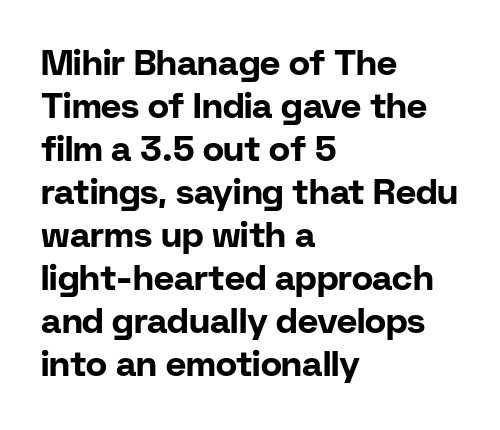
Reading down the block, your eye returns to a fixed left position each line. When letters stand straight like this, we call the style roman or upright. Each row of text sits above clean, open space. Grotesque or geometric, the face here clearly has no serifs. No extra tracking has been applied to these lines.
